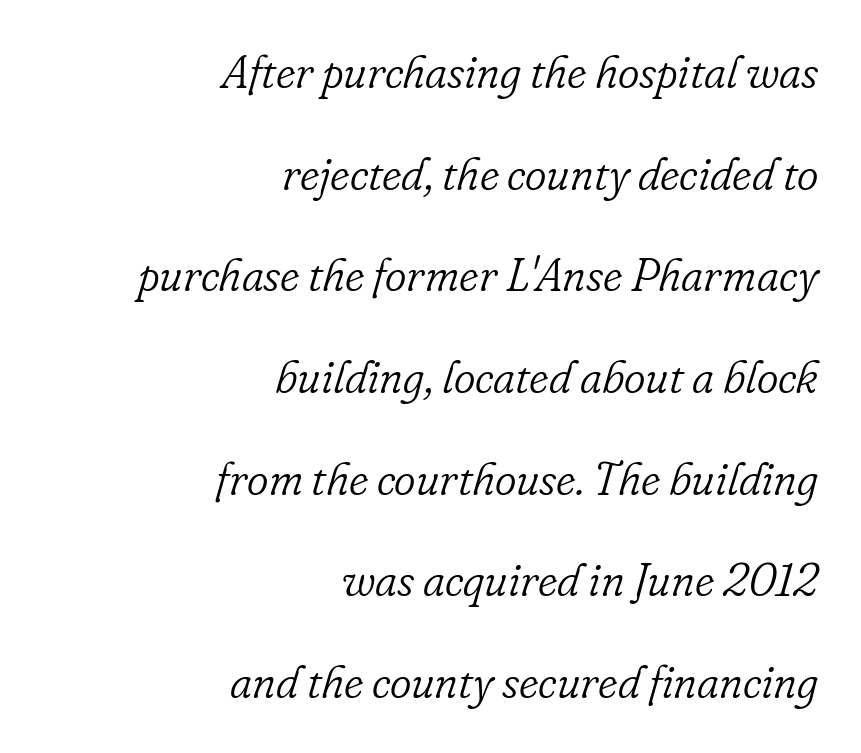
{"serif": "yes", "italic": "yes", "lean": "right", "slant_degrees": 16, "bold": "no", "weight": "light", "width": "normal", "stroke_contrast": "low", "x_height": "small", "monospaced": "no", "underline": "no", "align": "right", "line_spacing": "loose", "line_spacing_ratio": 2.21, "letter_spacing": "normal", "letter_spacing_em": 0.0, "glyph_px": 46}
